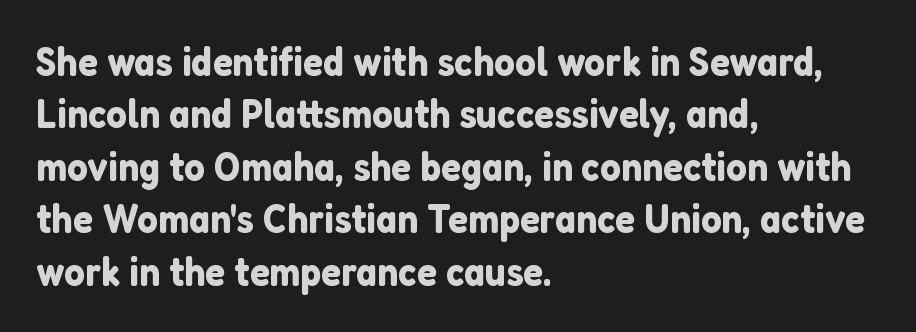
The image shows 41 px sans-serif type, upright; set left-aligned, normal line spacing (1.28x), normal letter spacing, not underlined; low stroke contrast and a medium x-height.
